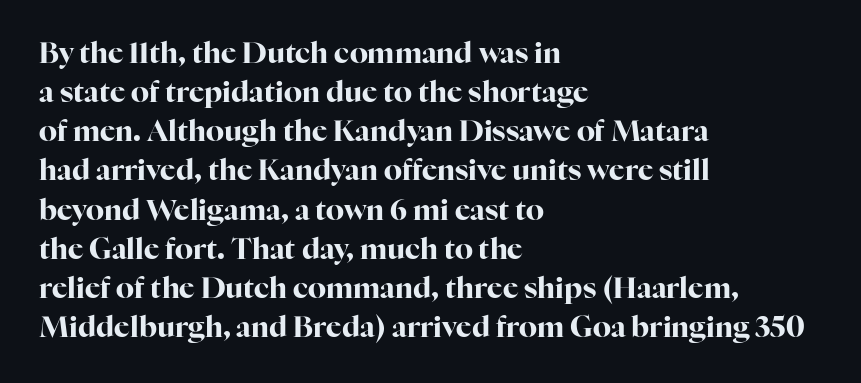
Characters follow at the spacing the type designer built in. Plain, unruled lines of type. I'd call this a serif setting — the letters wear small feet. Evenly set lines give the paragraph a standard silhouette.
